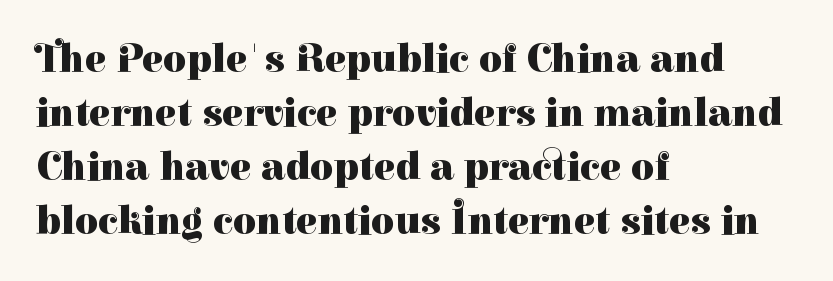
The image shows 40 px heavy serif type, upright; set left-aligned, normal line spacing (1.35x), normal letter spacing, not underlined; high stroke contrast and a medium x-height.
